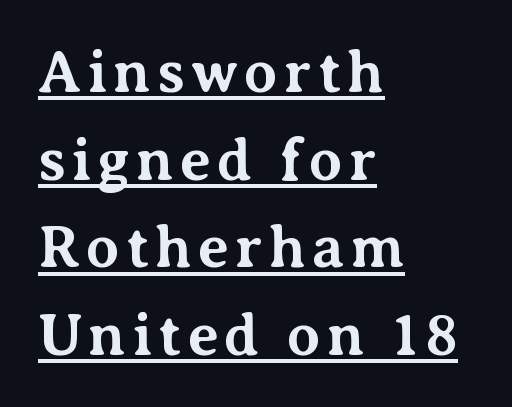
The image shows 60 px bold serif type, upright; set left-aligned, normal line spacing (1.46x), underlined; medium stroke contrast and a medium x-height.
